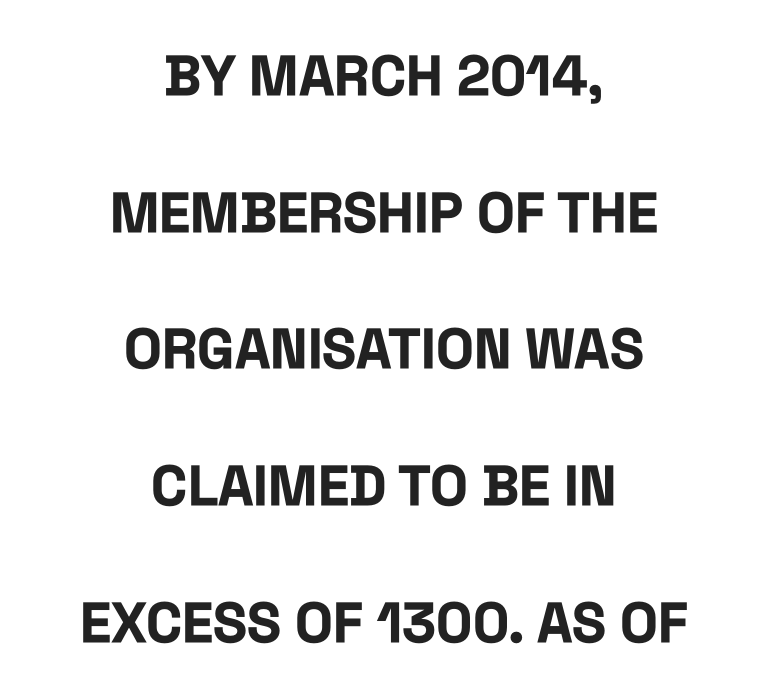
{"serif": "no", "italic": "no", "bold": "yes", "weight": "bold", "width": "condensed", "stroke_contrast": "low", "x_height": "large", "monospaced": "no", "underline": "no", "align": "center", "line_spacing": "loose", "line_spacing_ratio": 2.44, "letter_spacing": "normal", "letter_spacing_em": 0.0, "glyph_px": 56}
